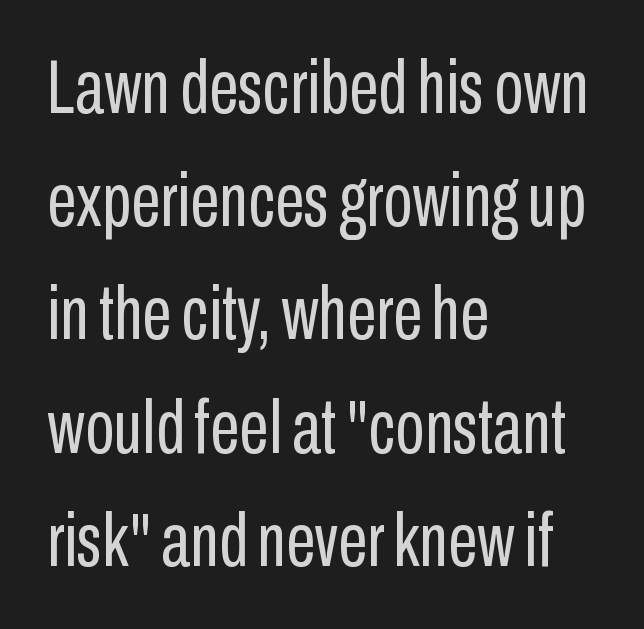
Standard letterfit; no display-style spreading of the glyphs. Is this a heavy cut? Hardly; it is regular or lighter. Words float on clear page, feet unadorned. Horizontally, the lines are justified to the leading edge only. One glance says typical: line gaps are just what's usual.
